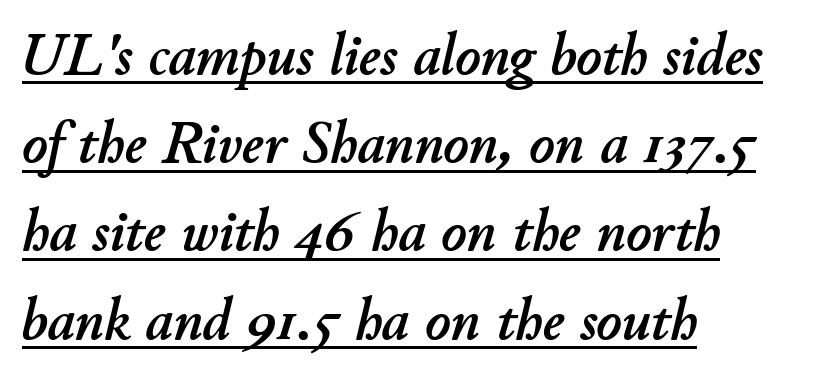
The image shows 60 px text type, italic (leaning right); set left-aligned, normal line spacing (1.47x), normal letter spacing, underlined; low stroke contrast and a small x-height.
